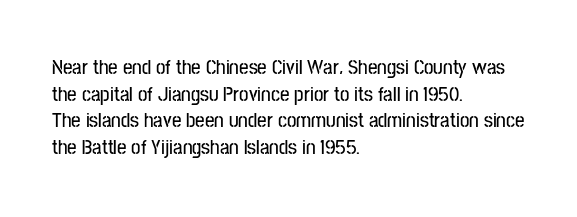
Successive baselines arrive at the customary interval. The space directly below the letters is spotless. The face used here is rendered with its standard letterfit. The rendering anchors every line to the left-hand side.
